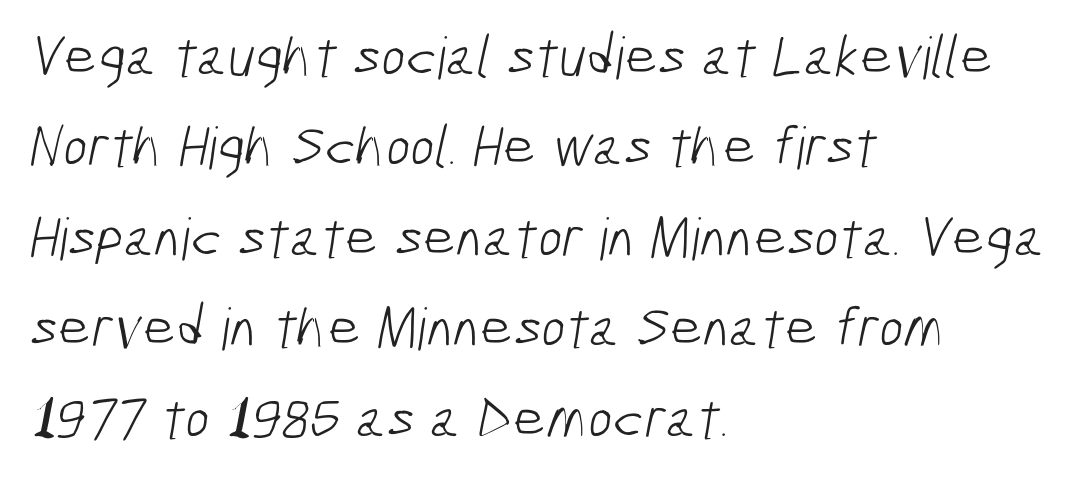
{"serif": "no", "bold": "no", "weight": "light", "width": "condensed", "stroke_contrast": "low", "x_height": "medium", "monospaced": "no", "underline": "no", "align": "left", "line_spacing": "normal", "line_spacing_ratio": 1.56, "letter_spacing": "normal", "letter_spacing_em": 0.0, "glyph_px": 58}
